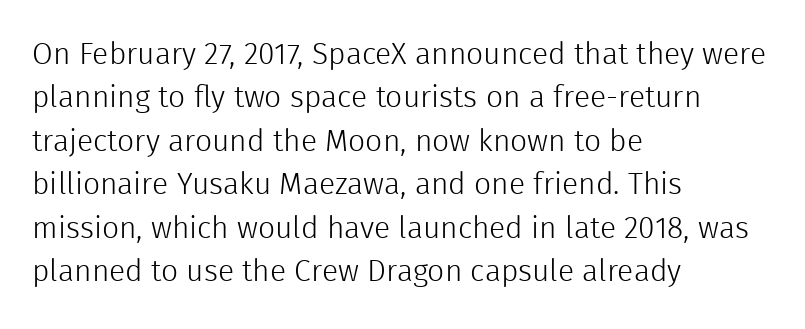
How are the letters spaced? Ordinarily, with no added tracking. The text was rendered using a sans face with plain stroke endings. Quick note: not italic, upright. Just letters on the line, the space beneath them empty. The passage shown is typed in a proportional face where columns would drift.
